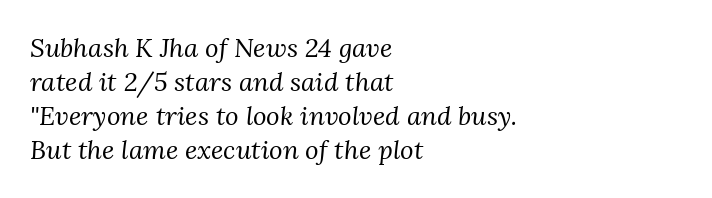
The image shows 26 px text type, italic (leaning right); set left-aligned, normal line spacing (1.31x), normal letter spacing, not underlined.
